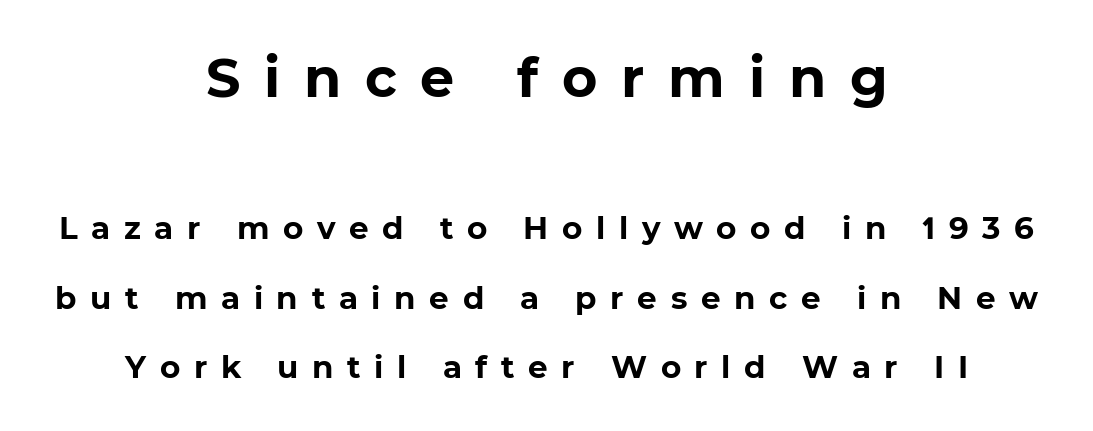
The image shows 54 px bold sans-serif type; set centered, loose line spacing (2.24x), unusually wide letter spacing (+0.44 em), not underlined; the first (top) block is 1.74x larger; low stroke contrast and a medium x-height.
